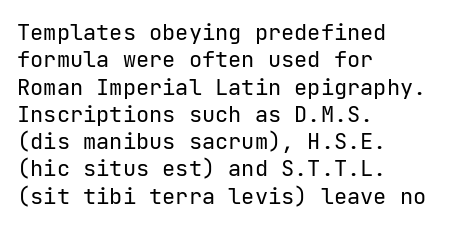
The image shows 22 px text type, upright; set left-aligned, line spacing 1.24x, normal letter spacing, not underlined.
